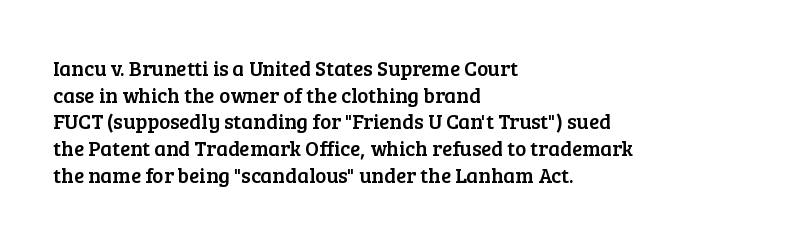
The image shows 21 px text type, upright; set left-aligned, normal line spacing (1.27x), normal letter spacing, not underlined.
